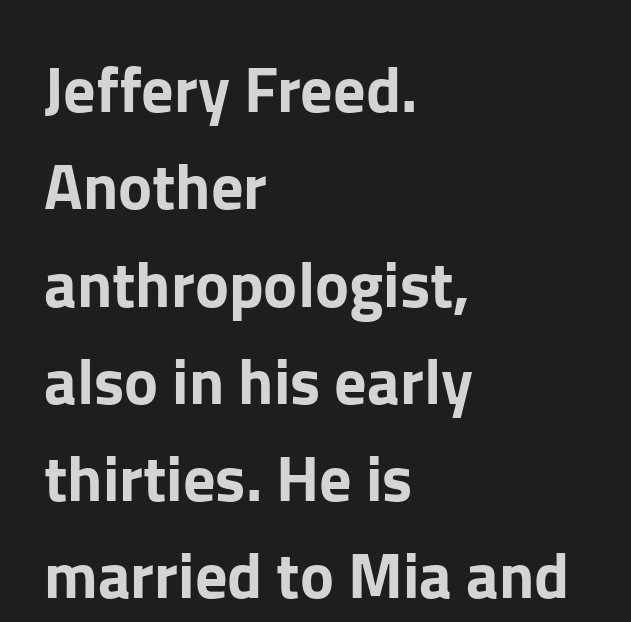
Glyph-to-glyph distance matches everyday printed text. Check where the strokes stop: nothing finishes them off — pure sans. The paragraph shown leans on its left margin. When letters stand straight like this, we call the style roman or upright. The area under the type is left untouched. The rows are spaced the way most documents space them.
